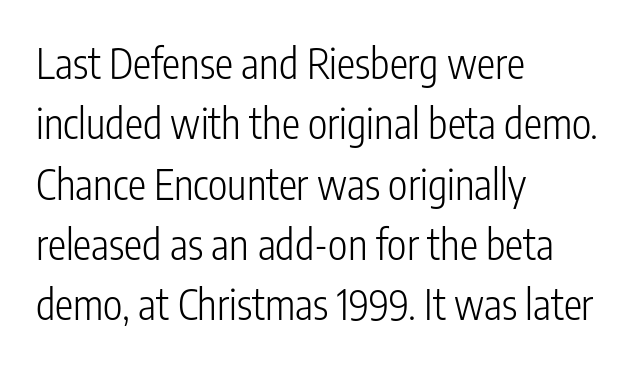
The image shows 41 px light, condensed sans-serif type, upright; set left-aligned, normal line spacing (1.47x), normal letter spacing, not underlined; low stroke contrast and a medium x-height.
